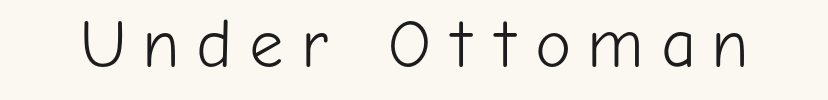
Q: Is the text bold? A: No.
Q: Is the text italic (slanted)? A: No, it is upright.
Q: Is the typeface a serif or a sans-serif typeface? A: Sans-serif.
Q: Is the text underlined? A: No.
Q: Is the spacing between letters normal or unusually wide? A: Unusually wide.
Q: Width (condensed, normal, or wide)? A: Normal.
Q: Stroke contrast? A: Low.
Q: x-height? A: Medium.
Q: Monospaced? A: No.
